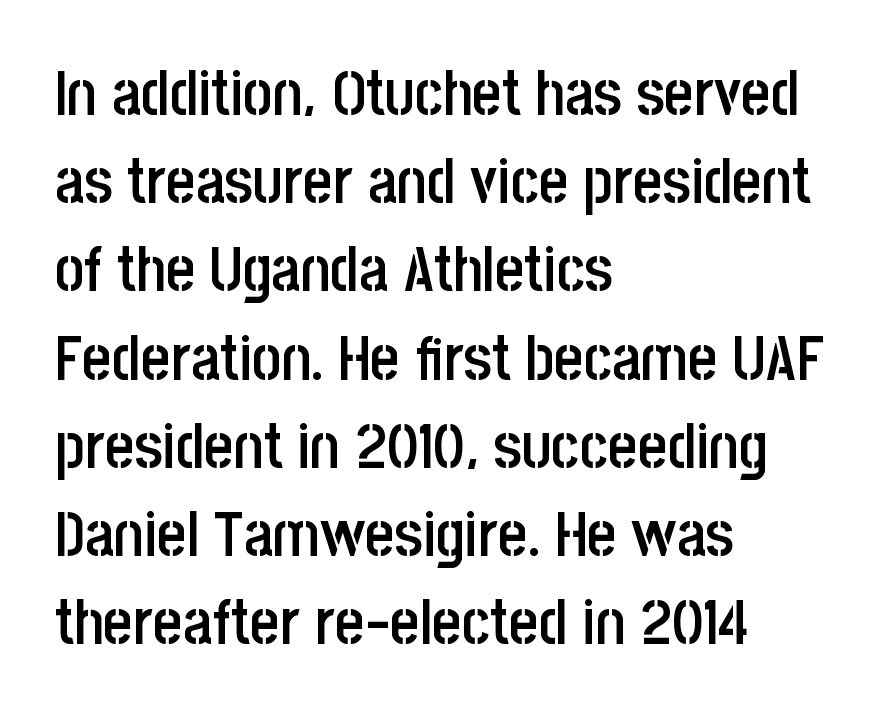
{"serif": "no", "italic": "no", "bold": "semi", "weight": "semibold", "width": "condensed", "stroke_contrast": "low", "x_height": "large", "monospaced": "no", "underline": "no", "align": "left", "line_spacing": "normal", "line_spacing_ratio": 1.4, "letter_spacing": "normal", "letter_spacing_em": 0.0, "glyph_px": 63}
